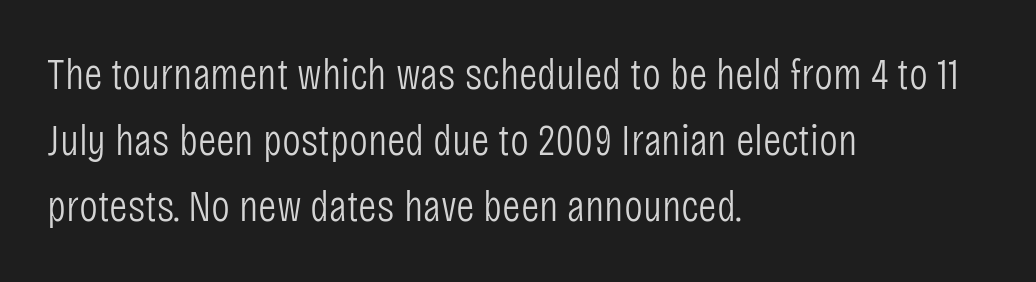
Q: Is the text bold? A: No.
Q: Is the text italic (slanted)? A: No, it is upright.
Q: Is the typeface a serif or a sans-serif typeface? A: Sans-serif.
Q: Is the text underlined? A: No.
Q: How is the paragraph aligned? A: Left-aligned.
Q: Is the spacing between letters normal or unusually wide? A: Normal.
Q: Is the spacing between lines tight, normal or loose? A: Normal.
Q: Width (condensed, normal, or wide)? A: Condensed.
Q: Stroke contrast? A: Low.
Q: x-height? A: Large.
Q: Monospaced? A: No.
